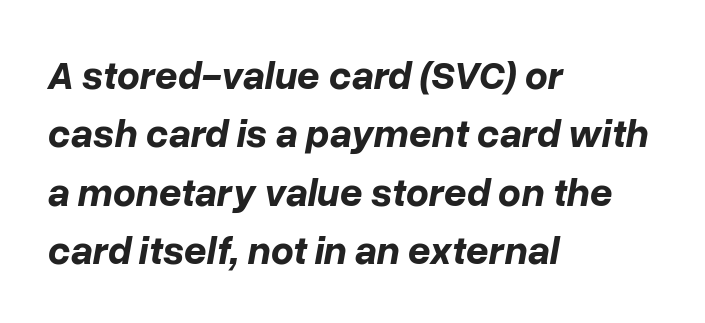
{"italic": "yes", "lean": "right", "slant_degrees": 10, "bold": "yes", "weight": "bold", "width": "normal", "stroke_contrast": "low", "x_height": "medium", "monospaced": "no", "underline": "no", "align": "left", "line_spacing": "normal", "line_spacing_ratio": 1.46, "letter_spacing": "normal", "letter_spacing_em": 0.0, "glyph_px": 40}
